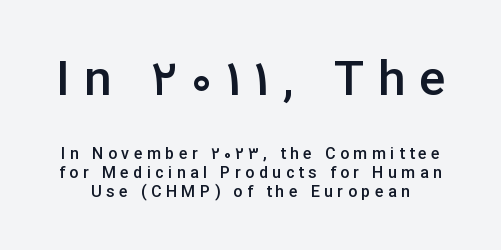
The image shows 49 px semibold sans-serif type, upright; set line spacing 1.19x, unusually wide letter spacing (+0.28 em), not underlined; the first (top) block is 3.06x larger; low stroke contrast and a medium x-height.
